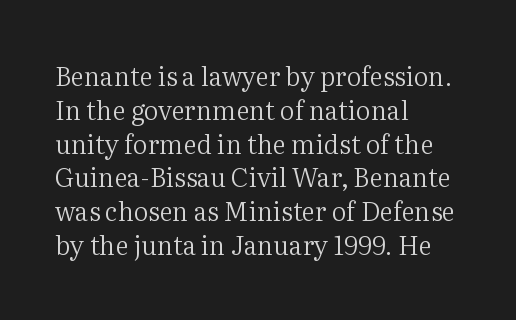
Q: Is the text bold? A: No.
Q: Is the text italic (slanted)? A: No, it is upright.
Q: Is the text underlined? A: No.
Q: How is the paragraph aligned? A: Left-aligned.
Q: Is the spacing between letters normal or unusually wide? A: Normal.
Q: Is the spacing between lines tight, normal or loose? A: Normal.
